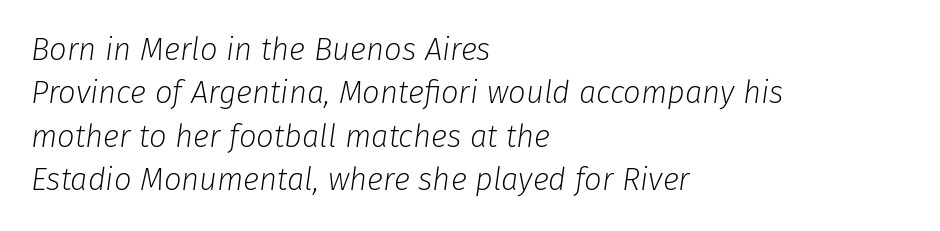
The image shows 31 px light type, italic (leaning right); set left-aligned, normal line spacing (1.4x), normal letter spacing, not underlined; low stroke contrast and a medium x-height.
